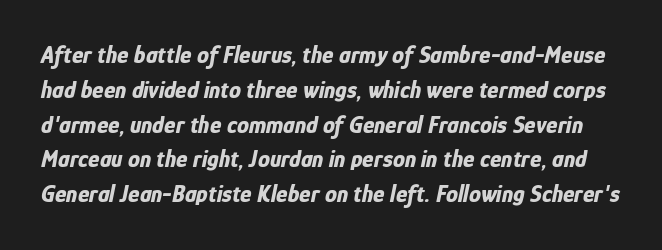
The passage shown has conventional tracking throughout. The face used here has a pronounced slope to its letters. Honestly, the row spacing looks completely unremarkable. These lines carry a lot of weight — the face is fully bold.
